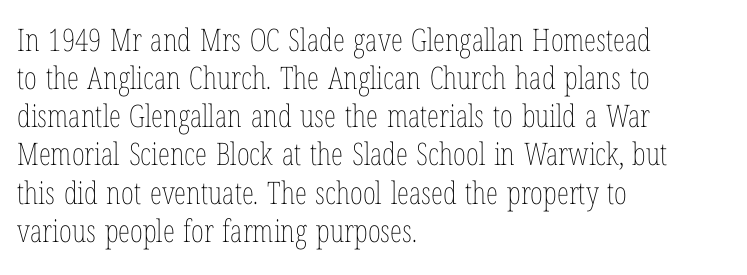
All the whitespace from short lines collects on the right. Proportional: the letters do not fall into vertical columns. Compared with a typical body face, this is equally light or lighter still. The passage shown has conventional tracking throughout.
